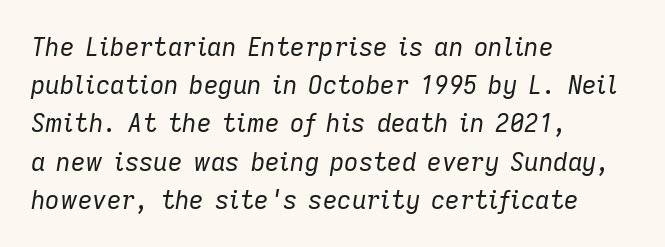
The image shows 25 px text type, italic (leaning right); set left-aligned, normal line spacing (1.53x), normal letter spacing, not underlined.
